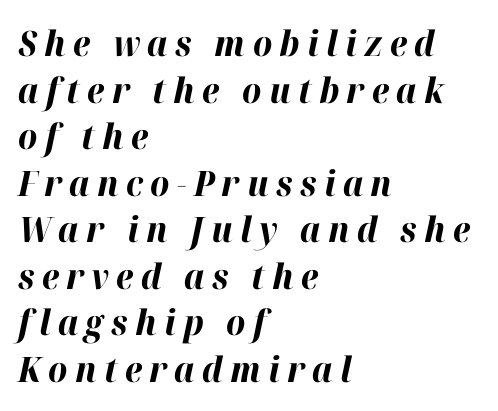
The image shows 35 px bold type, italic (leaning right); set left-aligned, normal line spacing (1.33x), unusually wide letter spacing (+0.21 em), not underlined; high stroke contrast and a medium x-height.
